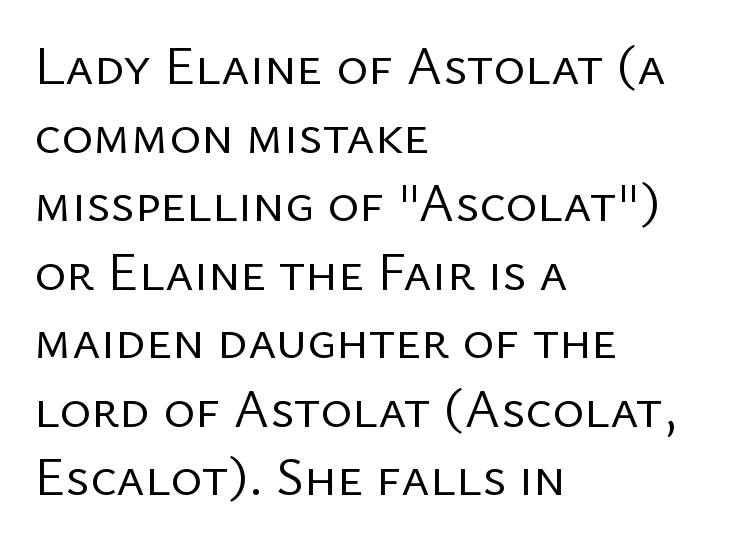
Heaviness? Minimal to ordinary, like unemphasized prose. Designer's note — italics off, roman on. Normally led — the rows are evenly, conventionally spaced. If you drew a ruler down the left edge, every line would touch it.
